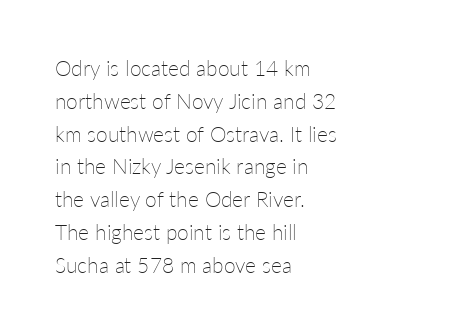
{"italic": "no", "bold": "no", "underline": "no", "align": "left", "line_spacing": "normal", "line_spacing_ratio": 1.56, "letter_spacing": "normal", "letter_spacing_em": 0.0, "glyph_px": 21}
